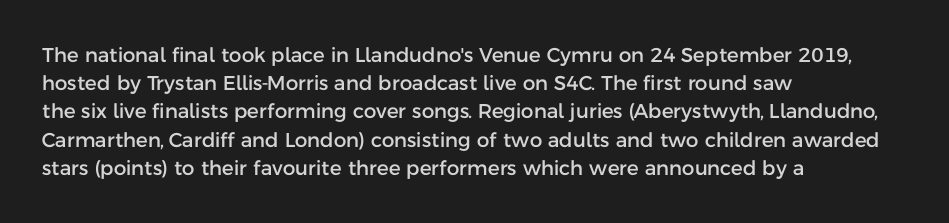
The image shows 20 px text type, upright; set left-aligned, normal line spacing (1.41x), normal letter spacing, not underlined.
